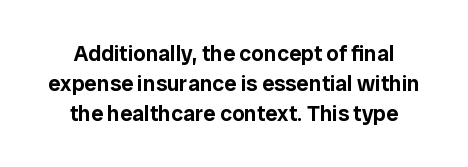
{"italic": "no", "underline": "no", "align": "center", "line_spacing": "normal", "line_spacing_ratio": 1.36, "letter_spacing": "normal", "letter_spacing_em": 0.0, "glyph_px": 22}
